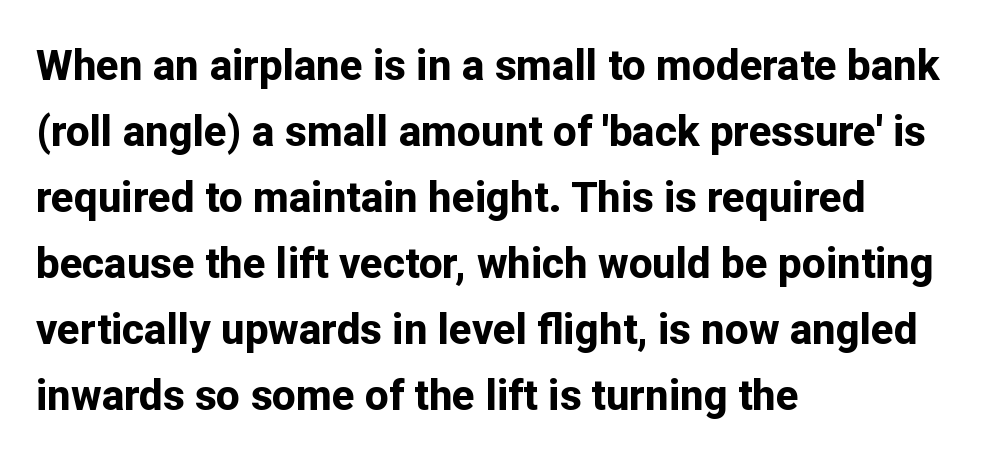
The glyphs are unaccompanied by any horizontal stroke below them. Look at the bottom of the vertical strokes: they stop flat, with no serifs. Italic? Not at all — the glyphs are vertical. How are the letters spaced? Ordinarily, with no added tracking. These words are printed bold, with thick strokes throughout.
